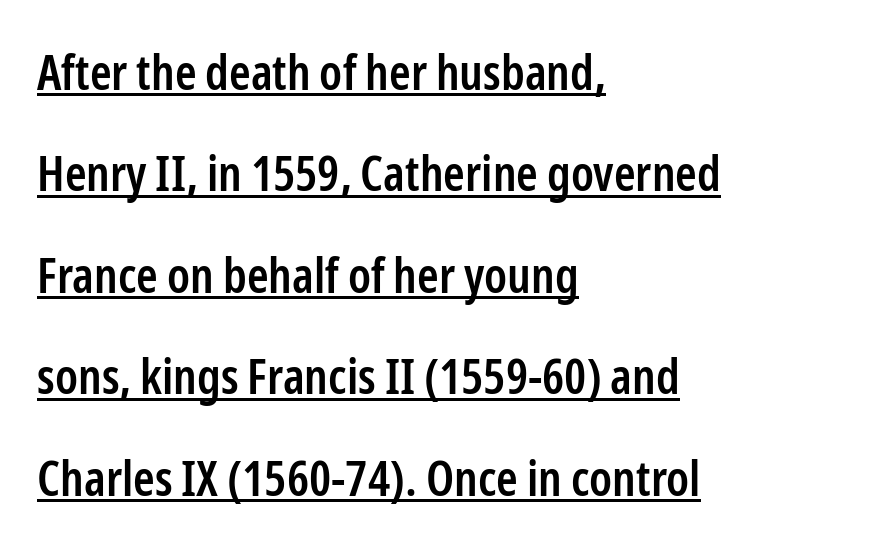
Q: Is the text bold? A: Semi-bold.
Q: Is the text italic (slanted)? A: No, it is upright.
Q: Is the typeface a serif or a sans-serif typeface? A: Sans-serif.
Q: Is the text underlined? A: Yes.
Q: How is the paragraph aligned? A: Left-aligned.
Q: Is the spacing between letters normal or unusually wide? A: Normal.
Q: Is the spacing between lines tight, normal or loose? A: Loose.
Q: Width (condensed, normal, or wide)? A: Condensed.
Q: Stroke contrast? A: Low.
Q: x-height? A: Medium.
Q: Monospaced? A: No.
